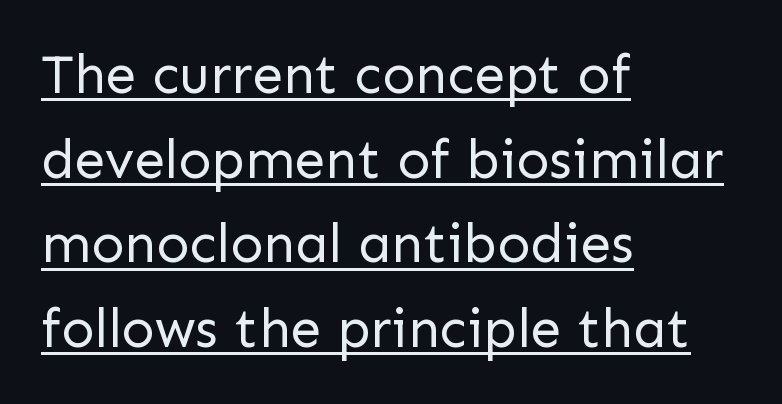
Q: Is the text bold? A: No.
Q: Is the text italic (slanted)? A: No, it is upright.
Q: Is the typeface a serif or a sans-serif typeface? A: Sans-serif.
Q: Is the text underlined? A: Yes.
Q: How is the paragraph aligned? A: Left-aligned.
Q: Is the spacing between letters normal or unusually wide? A: Normal.
Q: Is the spacing between lines tight, normal or loose? A: Normal.
Q: Width (condensed, normal, or wide)? A: Normal.
Q: Stroke contrast? A: Low.
Q: x-height? A: Medium.
Q: Monospaced? A: No.
